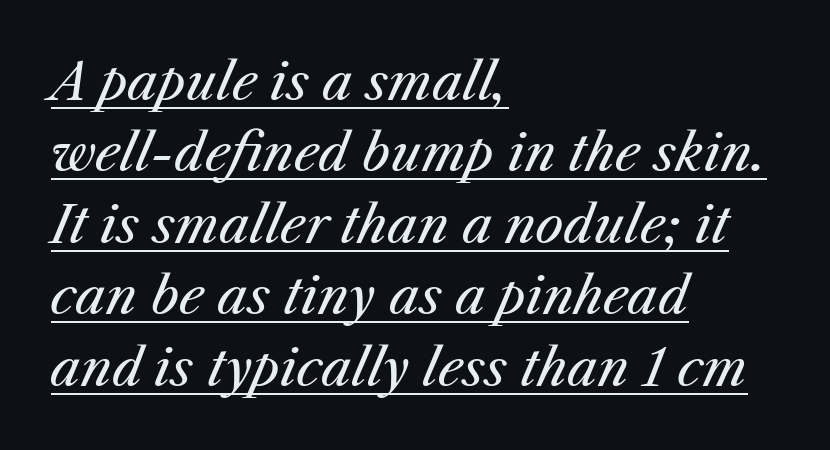
{"italic": "yes", "lean": "right", "slant_degrees": 25, "bold": "no", "weight": "regular", "width": "normal", "stroke_contrast": "medium", "x_height": "medium", "monospaced": "no", "underline": "yes", "align": "left", "line_spacing": "normal", "line_spacing_ratio": 1.43, "letter_spacing": "normal", "letter_spacing_em": 0.0, "glyph_px": 50}
